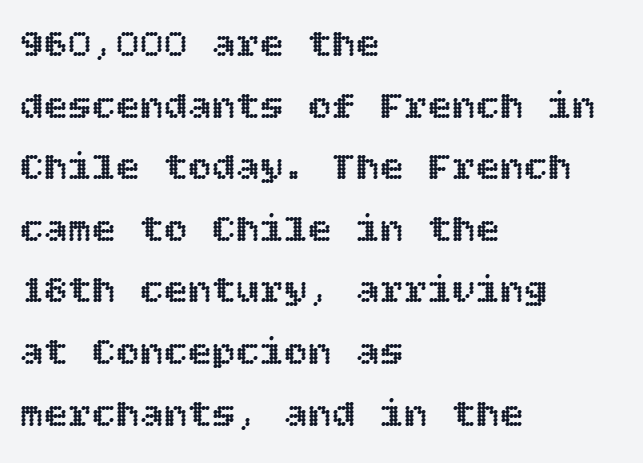
Italic: no, the glyphs are upright roman. The strip under each line holds only bare page. The tracking reads as untouched default to a designer's eye. Students, observe: this is what conventionally led text looks like. This rendering uses left alignment, leaving the right contour irregular.
